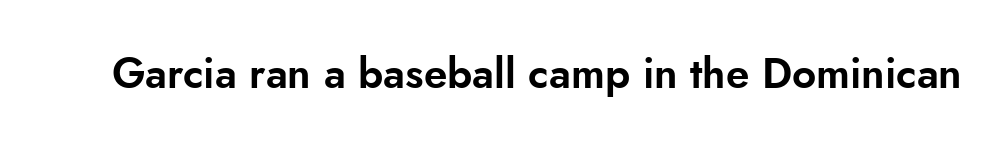
Q: Is the text italic (slanted)? A: No, it is upright.
Q: Is the typeface a serif or a sans-serif typeface? A: Sans-serif.
Q: Is the text underlined? A: No.
Q: Is the spacing between letters normal or unusually wide? A: Normal.
Q: Width (condensed, normal, or wide)? A: Normal.
Q: Stroke contrast? A: Low.
Q: x-height? A: Small.
Q: Monospaced? A: No.
